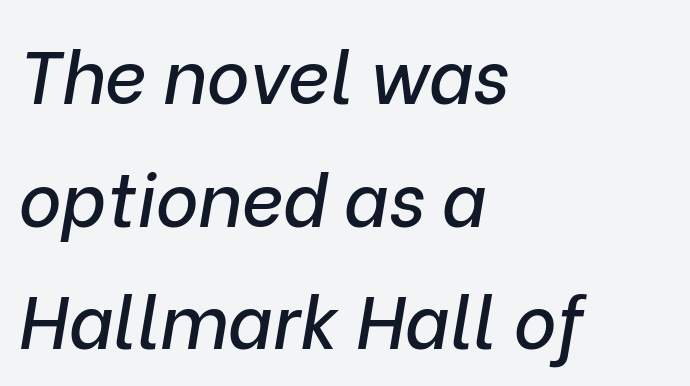
Q: Is the text italic (slanted)? A: Yes, it leans right by about 9 degrees.
Q: Is the text underlined? A: No.
Q: How is the paragraph aligned? A: Left-aligned.
Q: Is the spacing between letters normal or unusually wide? A: Normal.
Q: Is the spacing between lines tight, normal or loose? A: Normal.
Q: Width (condensed, normal, or wide)? A: Normal.
Q: Stroke contrast? A: Low.
Q: x-height? A: Medium.
Q: Monospaced? A: No.
